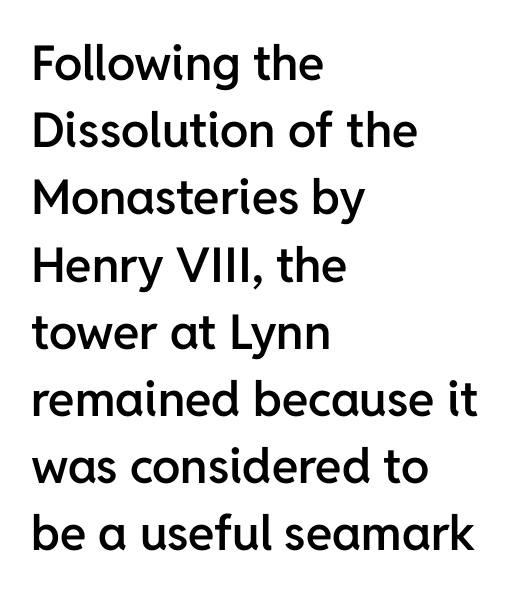
If you measured baseline to baseline, you'd find a middling distance. The type is set solid horizontally, with unmodified tracking. In terms of posture, this sample is upright. This sample has the flowing, uneven cadence of proportional lettering.
